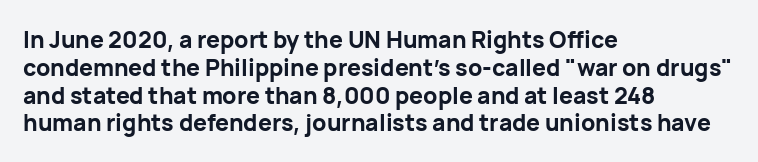
Short and long lines alike share a common starting point at left. Unlike italic type, these characters show no tilt at all. The passage shown is emphatically bold. The face used here is rendered with its standard letterfit. The space beneath each line is pristine and unruled.
